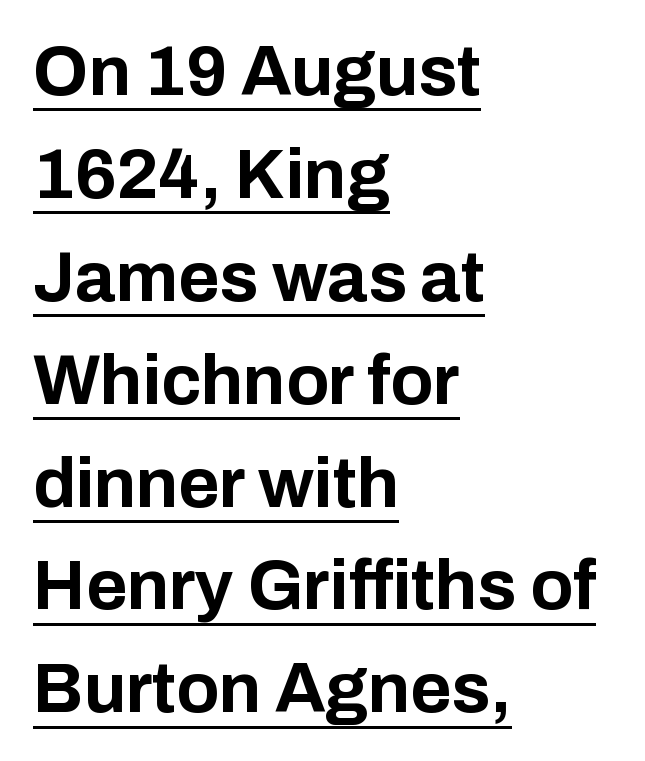
The image shows 70 px bold sans-serif type, upright; set left-aligned, normal line spacing (1.47x), normal letter spacing, underlined; low stroke contrast and a medium x-height.
